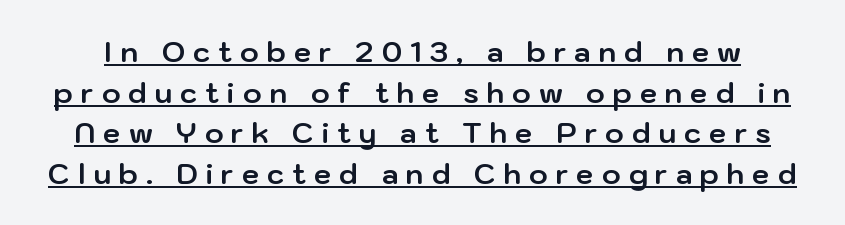
{"serif": "no", "italic": "no", "bold": "yes", "weight": "bold", "width": "normal", "stroke_contrast": "low", "x_height": "medium", "monospaced": "no", "underline": "yes", "line_spacing": "normal", "line_spacing_ratio": 1.45, "letter_spacing": "wide", "letter_spacing_em": 0.29, "glyph_px": 28}
